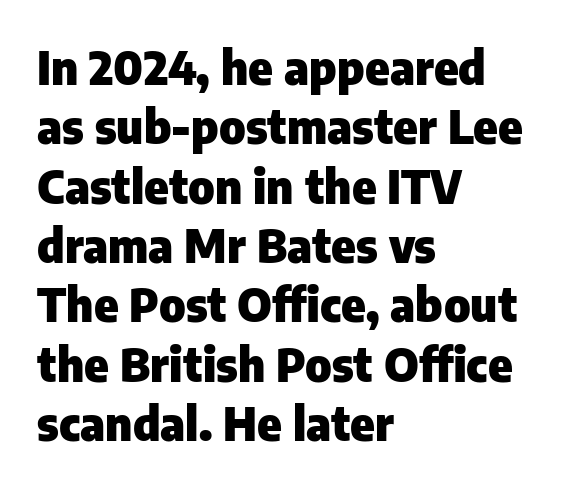
The block of text has a typical density, with ordinary space between rows. Looks like regular typesetting: each glyph gets only the width it needs. I'd describe the lettering as bold — thick and assertive. Posture: upright roman.
